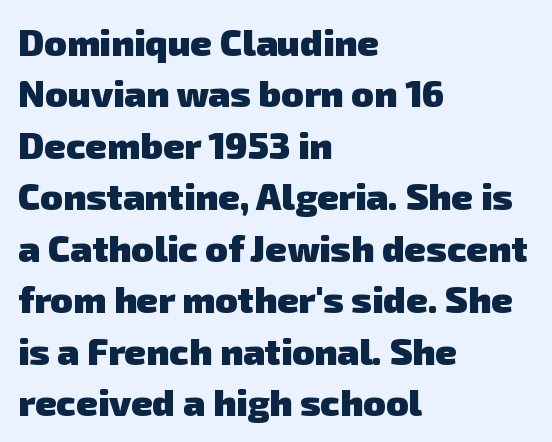
Q: Is the text bold? A: Yes.
Q: Is the typeface a serif or a sans-serif typeface? A: Sans-serif.
Q: Is the text underlined? A: No.
Q: How is the paragraph aligned? A: Left-aligned.
Q: Is the spacing between letters normal or unusually wide? A: Normal.
Q: Is the spacing between lines tight, normal or loose? A: Normal.
Q: Width (condensed, normal, or wide)? A: Normal.
Q: Stroke contrast? A: Low.
Q: x-height? A: Medium.
Q: Monospaced? A: No.
